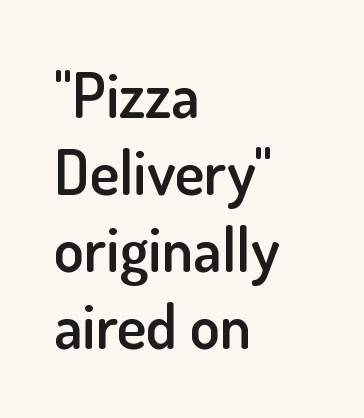
A bare baseline throughout the passage. This is the in-between weight designers call semibold or demi. Is this a sans? Yes — the strokes have no serifs. Line starts are locked; line ends wander. No italicization has been applied; the sample stays upright. The type is set solid horizontally, with unmodified tracking.
